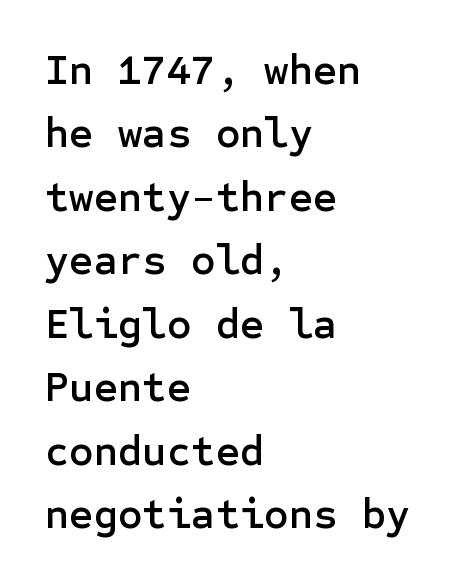
Q: Is the text italic (slanted)? A: No, it is upright.
Q: Is the typeface a serif or a sans-serif typeface? A: Sans-serif.
Q: Is the text underlined? A: No.
Q: How is the paragraph aligned? A: Left-aligned.
Q: Is the spacing between letters normal or unusually wide? A: Normal.
Q: Is the spacing between lines tight, normal or loose? A: Normal.
Q: Width (condensed, normal, or wide)? A: Normal.
Q: Stroke contrast? A: Low.
Q: x-height? A: Medium.
